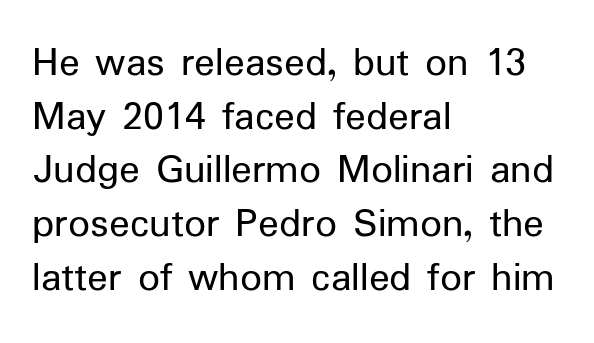
The image shows 43 px regular-weight sans-serif type, upright; set left-aligned, normal line spacing (1.25x), normal letter spacing, not underlined; low stroke contrast and a medium x-height.
